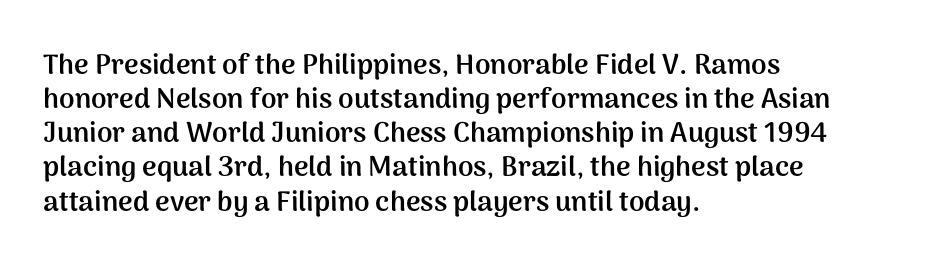
The image shows 28 px semibold sans-serif type, upright; set left-aligned, line spacing 1.22x, normal letter spacing, not underlined; medium stroke contrast and a medium x-height.
